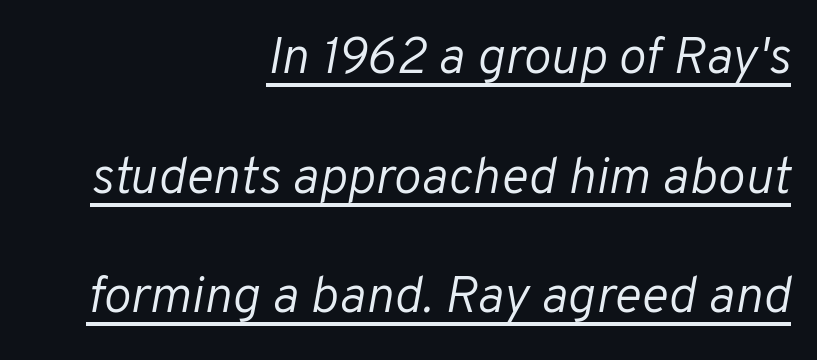
{"italic": "yes", "lean": "right", "slant_degrees": 10, "bold": "no", "weight": "light", "width": "normal", "stroke_contrast": "low", "x_height": "medium", "monospaced": "no", "underline": "yes", "align": "right", "line_spacing": "loose", "line_spacing_ratio": 2.3, "letter_spacing": "normal", "letter_spacing_em": 0.0, "glyph_px": 52}
